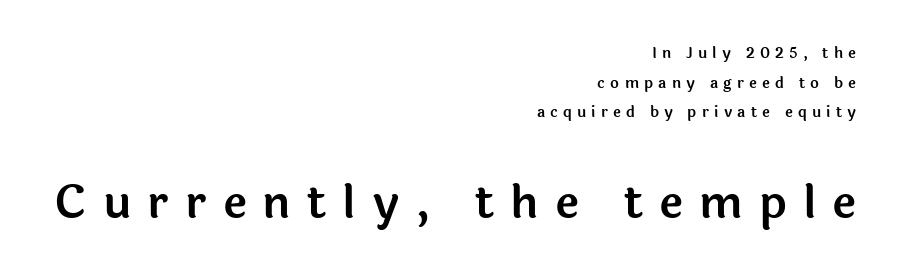
{"serif": "no", "italic": "no", "width": "normal", "x_height": "medium", "monospaced": "no", "underline": "no", "align": "right", "line_spacing": "loose", "line_spacing_ratio": 1.98, "letter_spacing": "wide", "letter_spacing_em": 0.35, "larger_block": "second", "size_ratio": 3.07, "glyph_px": 46}
